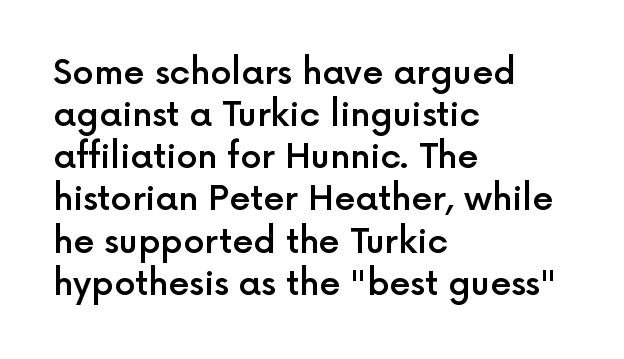
To sum up the face: it is a sans, with no serifs. Check under the words: just untouched page. Quick note: not italic, upright. These lines keep a tight, regular rhythm from letter to letter. On the weight axis this lands at semibold, roughly 600.
